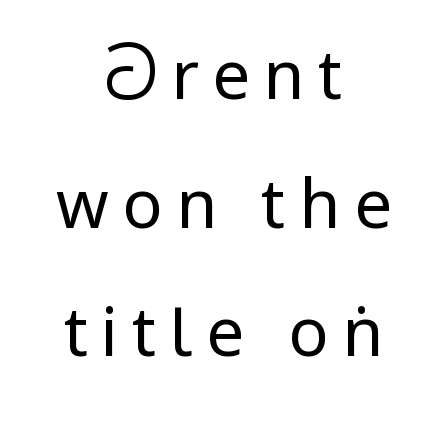
Is this a heavy cut? Hardly; it is regular or lighter. A typesetter would mark this as roman, not italic. The foot of each line stays bare and open. The compositor balanced each line on the midline. These lines are composed in type without serifs.
